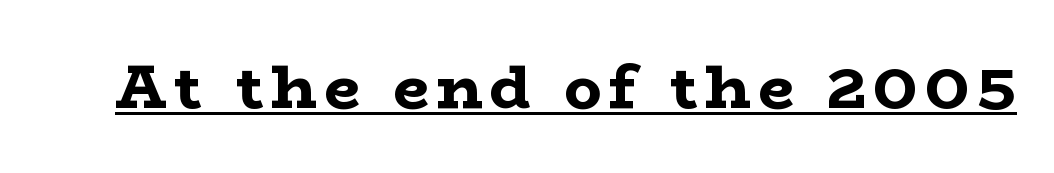
{"serif": "yes", "italic": "no", "bold": "yes", "weight": "bold", "width": "wide", "stroke_contrast": "low", "x_height": "medium", "monospaced": "no", "underline": "yes", "glyph_px": 62}
